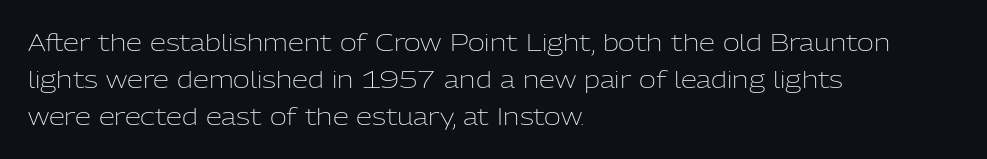
The rendering uses a moderate line-height, typical for paragraphs. The cut favours lightness, reaching ordinary text weight at its darkest. This is roman type, the default non-slanted kind. A student would call this left alignment; a typographer would say flush left, rag right. Honestly, there is no underline to notice here at all. The letterforms sit shoulder to shoulder at normal distance.
